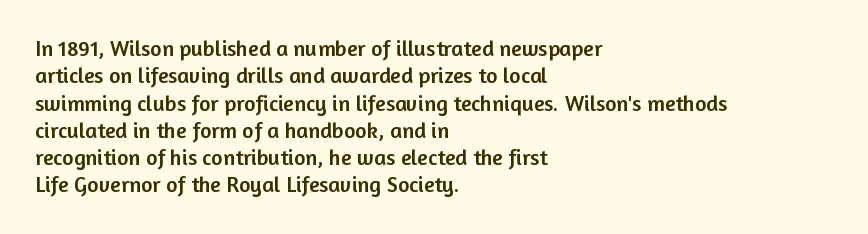
{"italic": "no", "underline": "no", "align": "left", "line_spacing_ratio": 1.24, "letter_spacing": "normal", "letter_spacing_em": 0.0, "glyph_px": 22}
